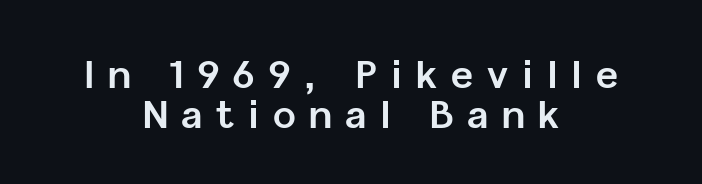
{"serif": "no", "italic": "no", "bold": "yes", "weight": "bold", "width": "normal", "stroke_contrast": "low", "x_height": "medium", "monospaced": "no", "underline": "no", "align": "center", "line_spacing": "tight", "line_spacing_ratio": 1.05, "letter_spacing": "wide", "letter_spacing_em": 0.36, "glyph_px": 38}
